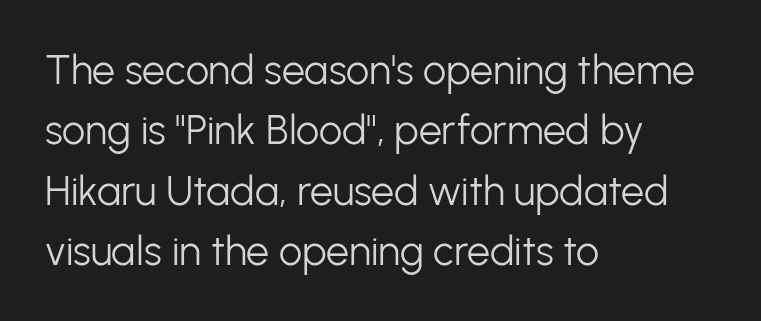
The image shows 41 px light sans-serif type, upright; set left-aligned, normal line spacing (1.47x), normal letter spacing, not underlined; low stroke contrast and a medium x-height.
